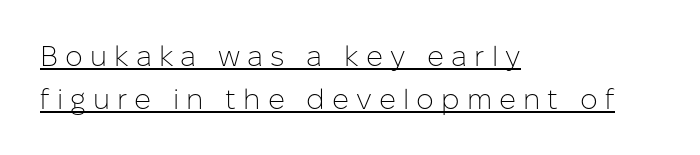
The image shows 28 px light sans-serif type, upright; set left-aligned, normal line spacing (1.53x), unusually wide letter spacing (+0.25 em), underlined; low stroke contrast and a medium x-height.
